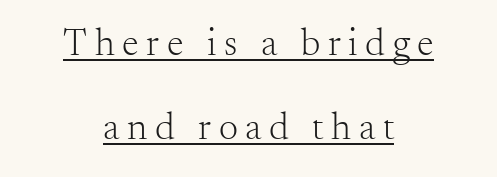
The image shows 38 px light serif type, upright; set centered, loose line spacing (2.21x), unusually wide letter spacing (+0.2 em), underlined; medium stroke contrast and a small x-height.
